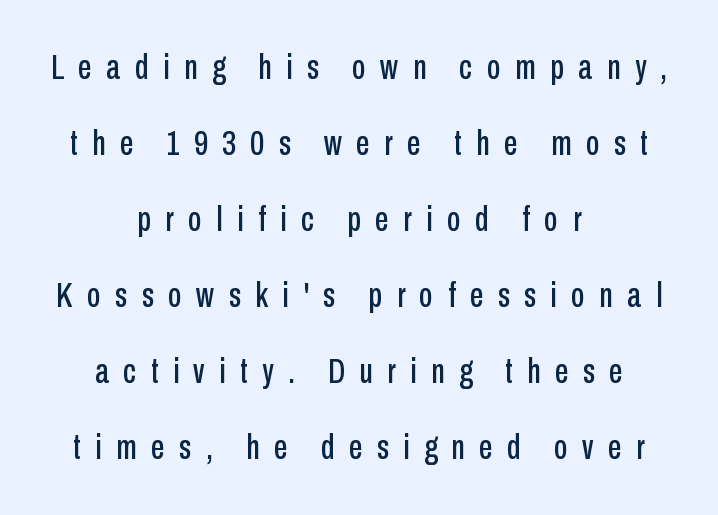
Q: Is the text italic (slanted)? A: No, it is upright.
Q: Is the typeface a serif or a sans-serif typeface? A: Sans-serif.
Q: Is the text underlined? A: No.
Q: How is the paragraph aligned? A: Centered.
Q: Is the spacing between letters normal or unusually wide? A: Unusually wide.
Q: Is the spacing between lines tight, normal or loose? A: Loose.
Q: Width (condensed, normal, or wide)? A: Condensed.
Q: Stroke contrast? A: Low.
Q: x-height? A: Medium.
Q: Monospaced? A: No.
